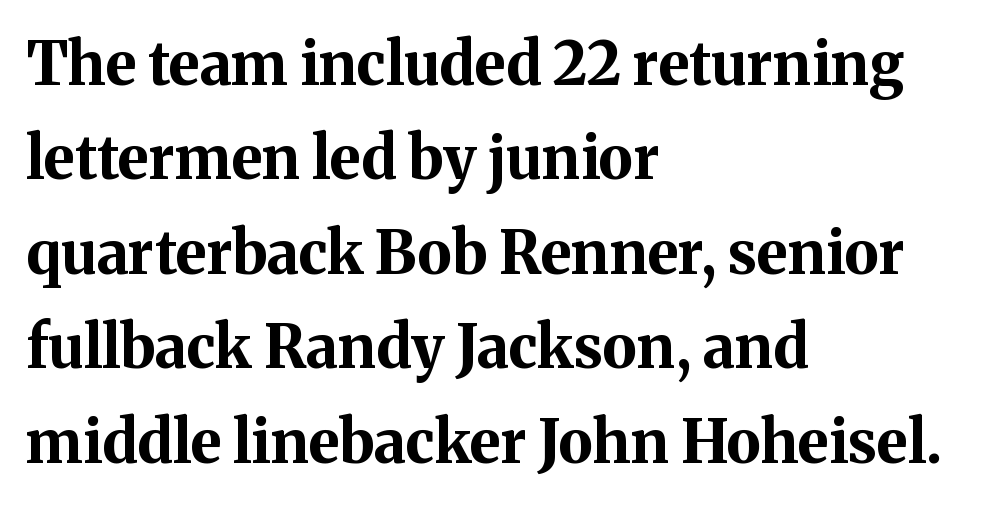
The image shows 59 px bold serif type, upright; set left-aligned, normal line spacing (1.6x), normal letter spacing, not underlined; medium stroke contrast and a medium x-height.
